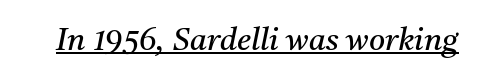
Q: Is the text bold? A: No.
Q: Is the text italic (slanted)? A: Yes, it leans right by about 11 degrees.
Q: Is the typeface a serif or a sans-serif typeface? A: Serif.
Q: Is the text underlined? A: Yes.
Q: Is the spacing between letters normal or unusually wide? A: Normal.
Q: Width (condensed, normal, or wide)? A: Normal.
Q: Stroke contrast? A: Medium.
Q: x-height? A: Medium.
Q: Monospaced? A: No.
